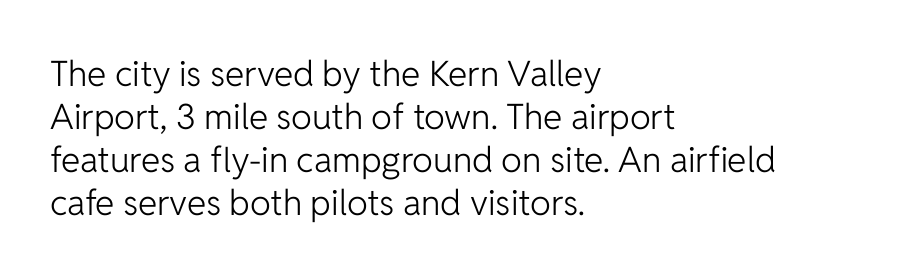
Q: Is the text bold? A: No.
Q: Is the text italic (slanted)? A: No, it is upright.
Q: Is the typeface a serif or a sans-serif typeface? A: Sans-serif.
Q: Is the text underlined? A: No.
Q: How is the paragraph aligned? A: Left-aligned.
Q: Is the spacing between letters normal or unusually wide? A: Normal.
Q: Width (condensed, normal, or wide)? A: Normal.
Q: Stroke contrast? A: Low.
Q: x-height? A: Medium.
Q: Monospaced? A: No.
